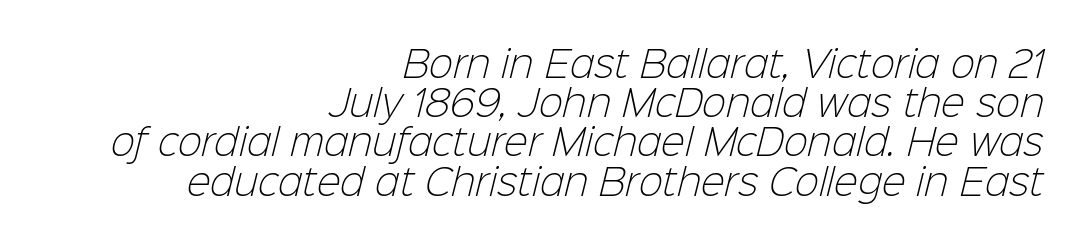
Observe the ordinary spacing: letters are neighbours, not strangers. Summary of weight: not heavy and not bold. One-word summary of the alignment: right. What kind of face is this? One without serifs — a sans. Rows of type sit shoulder to shoulder in the vertical direction.
